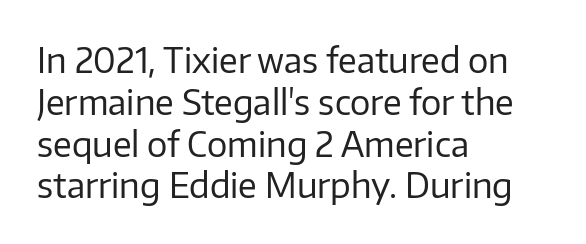
{"serif": "no", "italic": "no", "bold": "no", "weight": "regular", "width": "normal", "stroke_contrast": "low", "x_height": "medium", "monospaced": "no", "underline": "no", "align": "left", "line_spacing_ratio": 1.23, "letter_spacing": "normal", "letter_spacing_em": 0.0, "glyph_px": 34}
